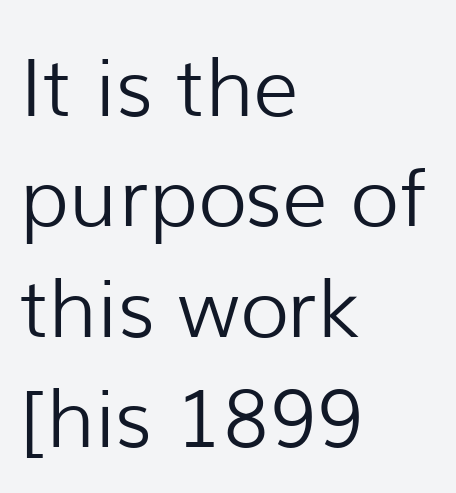
The image shows 80 px light sans-serif type, upright; set left-aligned, normal line spacing (1.38x), normal letter spacing, not underlined; low stroke contrast and a medium x-height.
